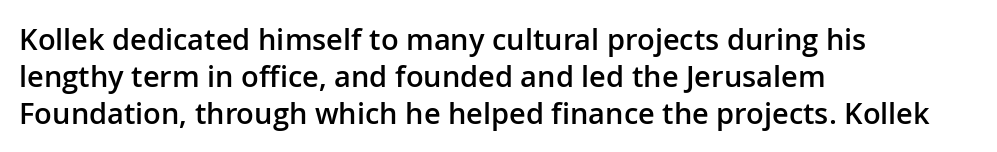
{"serif": "no", "italic": "no", "bold": "semi", "weight": "semibold", "width": "normal", "stroke_contrast": "low", "x_height": "medium", "monospaced": "no", "underline": "no", "align": "left", "line_spacing": "normal", "line_spacing_ratio": 1.27, "letter_spacing": "normal", "letter_spacing_em": 0.0, "glyph_px": 29}
